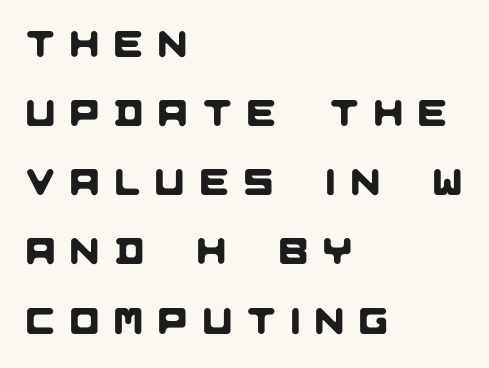
Q: Is the typeface a serif or a sans-serif typeface? A: Sans-serif.
Q: Is the text underlined? A: No.
Q: How is the paragraph aligned? A: Left-aligned.
Q: Is the spacing between letters normal or unusually wide? A: Unusually wide.
Q: Width (condensed, normal, or wide)? A: Normal.
Q: Stroke contrast? A: Low.
Q: x-height? A: Large.
Q: Monospaced? A: No.
